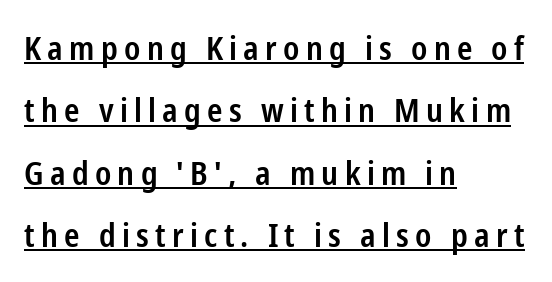
Upright lettering throughout. Note: no serifs on the glyphs. A typographer would call this underscored text. Varying glyph widths throughout — classic text-font behaviour. Reading down the block, your eye returns to a fixed left position each line. This is the in-between weight designers call semibold or demi.
